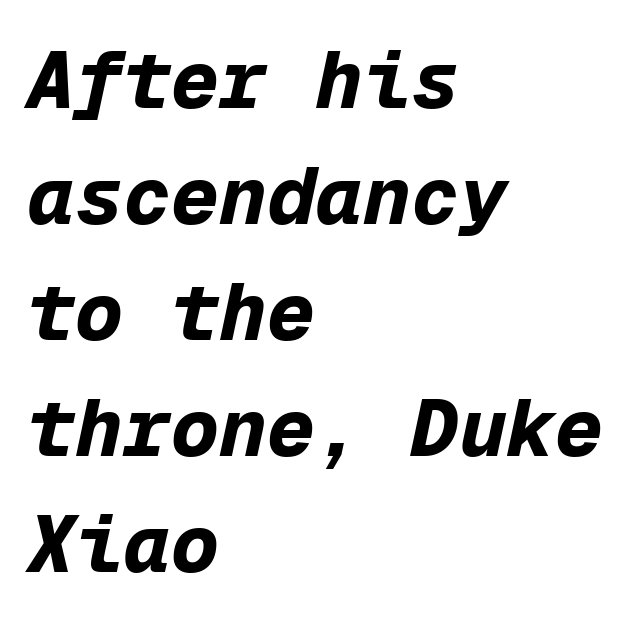
Weight check: bold — yes, fully. The ragged edge is on the right, which tells us the setting is flush left. The letters are slanted; this is an italic face. This rendering features lettering with no underline. Summary of vertical rhythm: regular, with standard interline spacing.
